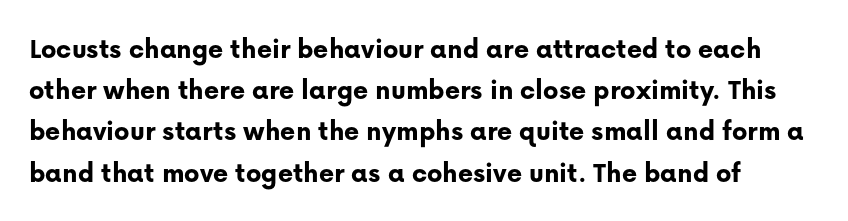
{"serif": "no", "italic": "no", "bold": "yes", "weight": "bold", "width": "normal", "stroke_contrast": "low", "x_height": "medium", "monospaced": "no", "underline": "no", "line_spacing": "normal", "line_spacing_ratio": 1.42, "letter_spacing": "normal", "letter_spacing_em": 0.0, "glyph_px": 29}
